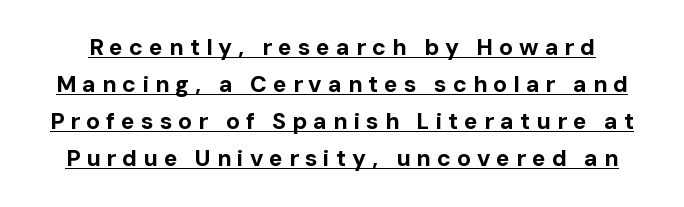
{"italic": "no", "bold": "yes", "underline": "yes", "line_spacing": "normal", "line_spacing_ratio": 1.61, "letter_spacing": "wide", "letter_spacing_em": 0.26, "glyph_px": 23}
